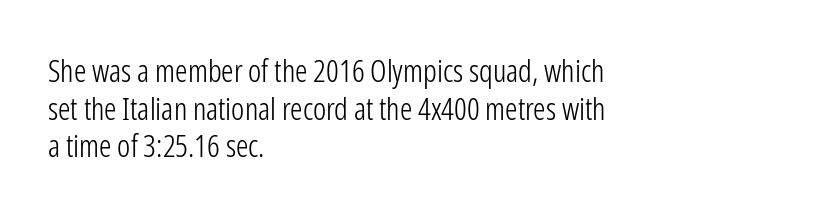
{"serif": "no", "italic": "no", "bold": "no", "weight": "light", "width": "condensed", "stroke_contrast": "low", "x_height": "medium", "monospaced": "no", "underline": "no", "align": "left", "line_spacing_ratio": 1.21, "letter_spacing": "normal", "letter_spacing_em": 0.0, "glyph_px": 31}
